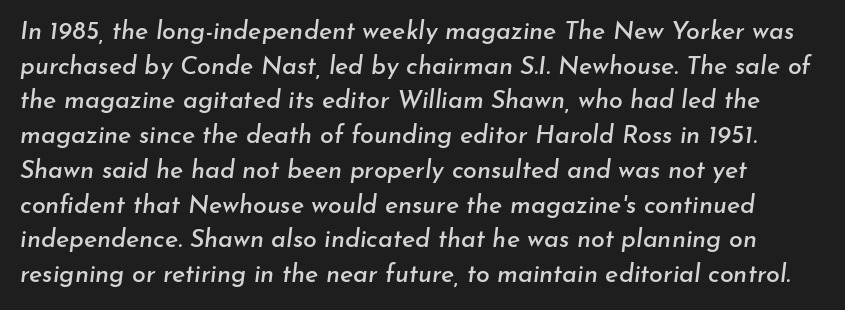
Q: Is the text italic (slanted)? A: Yes, it leans right by about 7 degrees.
Q: Is the text underlined? A: No.
Q: Is the spacing between letters normal or unusually wide? A: Normal.
Q: Is the spacing between lines tight, normal or loose? A: Normal.
